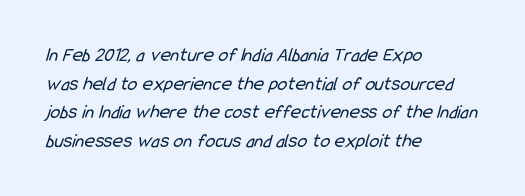
No chunkiness to these letters — they're not bold. The words here are not underlined. This rendering leaves character spacing at its baseline value. Casual observation: everything's shoved over to the left. Interline gaps are of average width in this sample.
